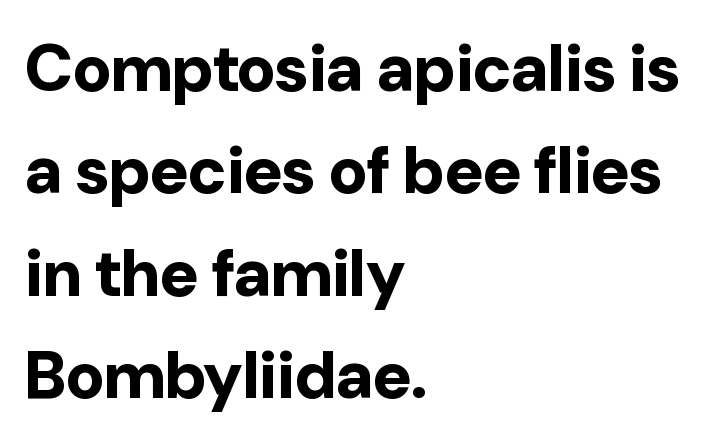
{"serif": "no", "italic": "no", "bold": "yes", "weight": "bold", "width": "normal", "stroke_contrast": "low", "x_height": "medium", "monospaced": "no", "underline": "no", "align": "left", "line_spacing": "normal", "line_spacing_ratio": 1.55, "letter_spacing": "normal", "letter_spacing_em": 0.0, "glyph_px": 66}
